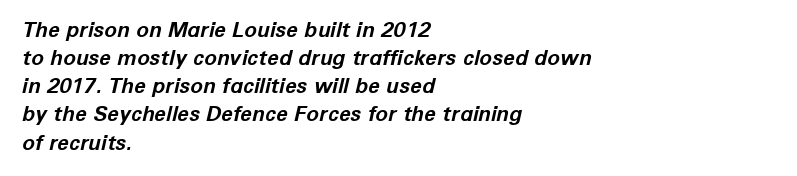
{"italic": "yes", "lean": "right", "slant_degrees": 12, "bold": "yes", "underline": "no", "align": "left", "line_spacing": "normal", "line_spacing_ratio": 1.34, "letter_spacing": "normal", "letter_spacing_em": 0.0, "glyph_px": 21}
